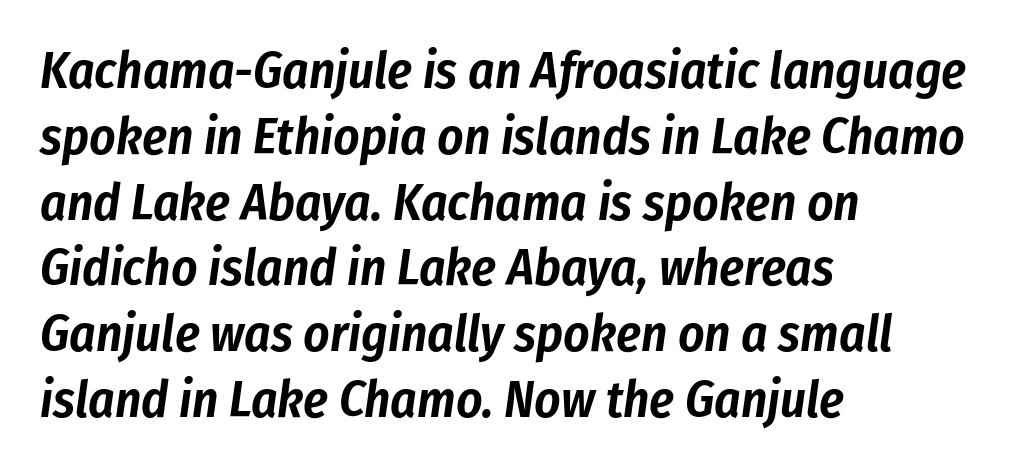
The image shows 51 px condensed type, italic (leaning right); set left-aligned, normal line spacing (1.29x), normal letter spacing, not underlined; low stroke contrast and a medium x-height.
